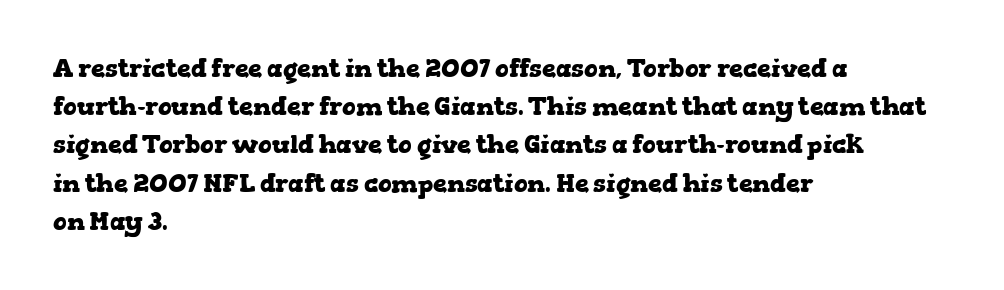
{"italic": "no", "bold": "yes", "underline": "no", "align": "left", "line_spacing": "normal", "line_spacing_ratio": 1.53, "letter_spacing": "normal", "letter_spacing_em": 0.0, "glyph_px": 25}
